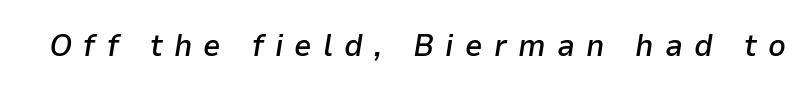
Q: Is the text bold? A: Semi-bold.
Q: Is the text italic (slanted)? A: Yes, it leans right by about 9 degrees.
Q: Is the text underlined? A: No.
Q: Is the spacing between letters normal or unusually wide? A: Unusually wide.
Q: Width (condensed, normal, or wide)? A: Normal.
Q: Stroke contrast? A: Low.
Q: x-height? A: Medium.
Q: Monospaced? A: No.
